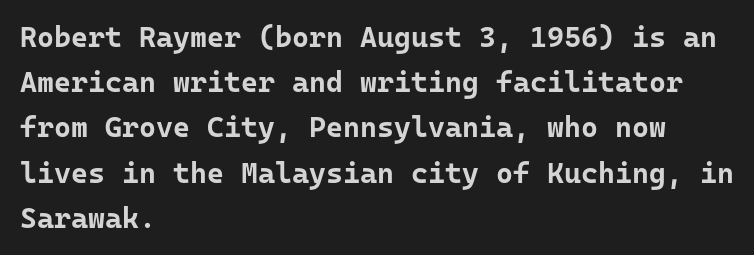
{"serif": "no", "italic": "no", "bold": "yes", "weight": "bold", "width": "normal", "stroke_contrast": "low", "x_height": "medium", "monospaced": "yes", "underline": "no", "align": "left", "line_spacing": "normal", "line_spacing_ratio": 1.56, "letter_spacing": "normal", "letter_spacing_em": 0.0, "glyph_px": 29}
